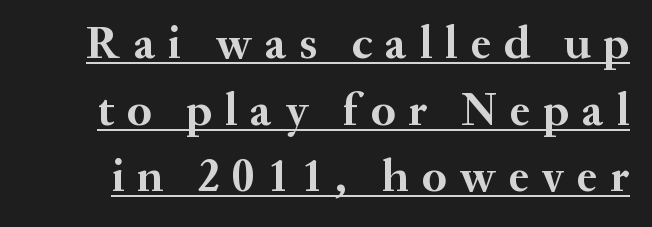
The image shows 46 px semibold serif type, upright; set normal line spacing (1.45x), unusually wide letter spacing (+0.28 em), underlined; medium stroke contrast and a small x-height.
